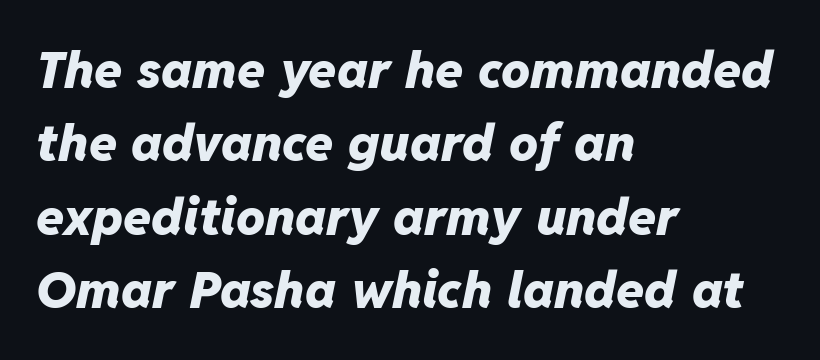
Each letter keeps its own natural width here, so spacing adapts to shape. Does the leading feel generous? No, just average. Its strokes are broad and dark, the hallmark of bold type. This rendering features lettering with no underline. Honestly, the letter spacing is just normal — you wouldn't notice it. Alignment: flush left.
